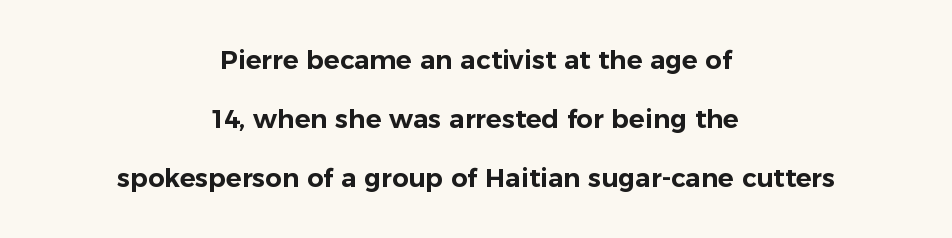
The image shows 26 px text type, upright; set centered, loose line spacing (2.27x), normal letter spacing, not underlined.
